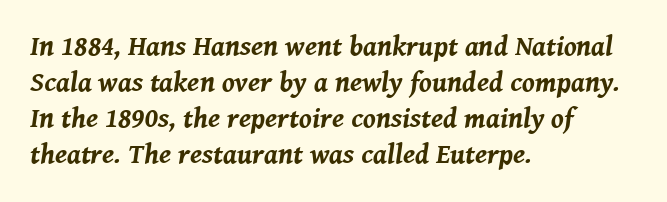
{"italic": "yes", "lean": "right", "slant_degrees": 8, "bold": "yes", "weight": "bold", "width": "normal", "stroke_contrast": "medium", "x_height": "medium", "monospaced": "no", "underline": "no", "align": "left", "line_spacing": "normal", "line_spacing_ratio": 1.29, "letter_spacing": "normal", "letter_spacing_em": 0.0, "glyph_px": 28}
